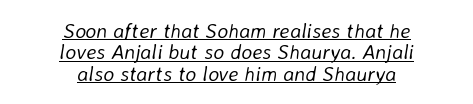
{"italic": "yes", "lean": "right", "slant_degrees": 8, "bold": "no", "underline": "yes", "align": "center", "line_spacing": "tight", "line_spacing_ratio": 1.02, "letter_spacing": "normal", "letter_spacing_em": 0.0, "glyph_px": 21}
